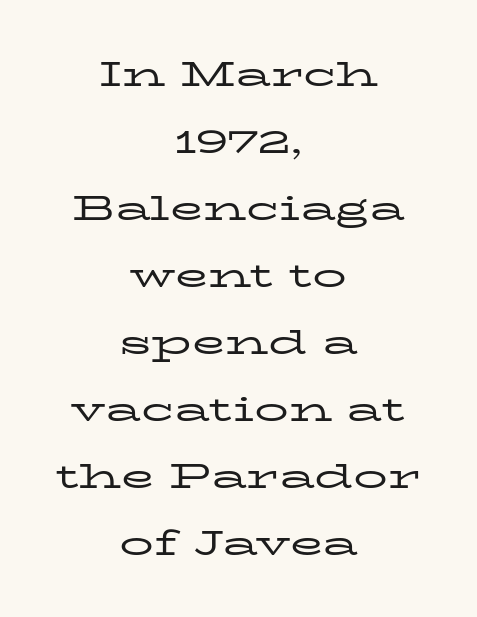
The image shows 34 px regular-weight, wide serif type, upright; set centered, loose line spacing (1.97x), normal letter spacing, not underlined; low stroke contrast and a medium x-height.
